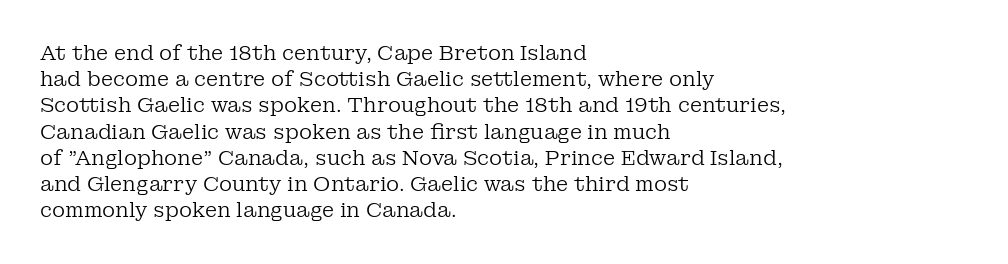
{"italic": "no", "bold": "no", "underline": "no", "align": "left", "line_spacing": "normal", "line_spacing_ratio": 1.31, "letter_spacing": "normal", "letter_spacing_em": 0.0, "glyph_px": 20}
